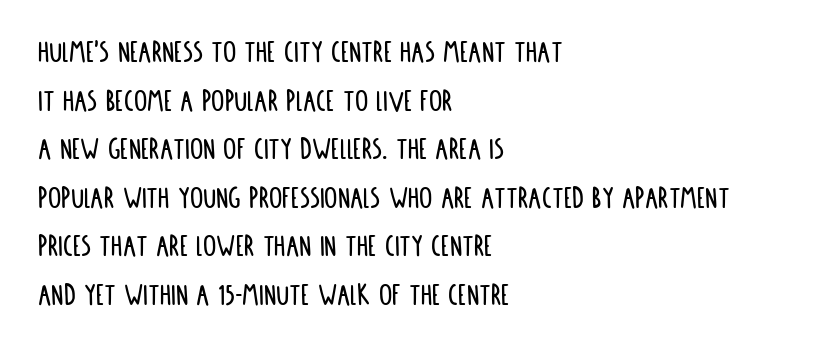
{"serif": "no", "italic": "no", "width": "condensed", "stroke_contrast": "low", "x_height": "large", "monospaced": "no", "underline": "no", "align": "left", "line_spacing": "normal", "line_spacing_ratio": 1.47, "letter_spacing": "normal", "letter_spacing_em": 0.0, "glyph_px": 33}
